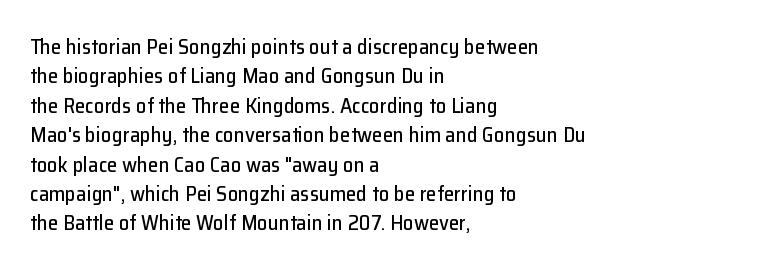
If you drew a ruler down the left edge, every line would touch it. The foot of each line stays bare and open. What's the leading like? Ordinary, nothing unusual. The axis of the letterforms is exactly vertical. Observe the ordinary spacing: letters are neighbours, not strangers.
